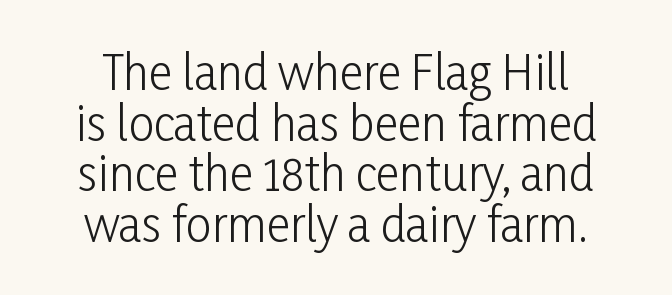
I'd call this a sans setting — the letters go barefoot. Students, observe: this is what under-led, compact text looks like. This rendering features lettering with no underline. Unbolded letterforms with no extra heft. The type sits square on the baseline with zero lean.
